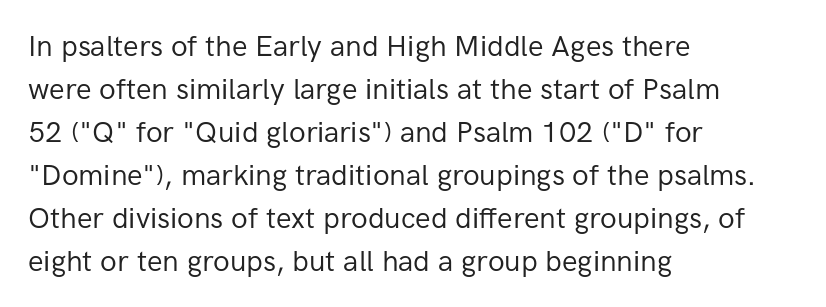
The lines are quadded left. Spacing verdict: proportional, widths tailored to each character. Rows of type keep a routine distance in the vertical direction. Font category for this specimen: sans-serif. The axis of the letterforms is exactly vertical.
